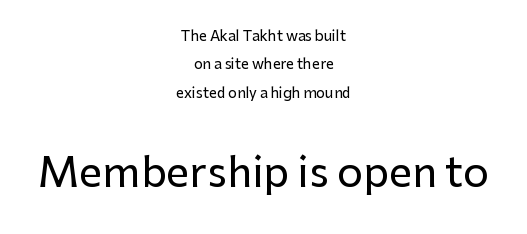
Think of a printed novel: that variable character pitch is what you see here. The rendering positions every line midway between the sides. If you measured baseline to baseline, you'd find a long distance. Top chunk: small. Bottom chunk: large. Stroke terminals: plain, sans-serif.
